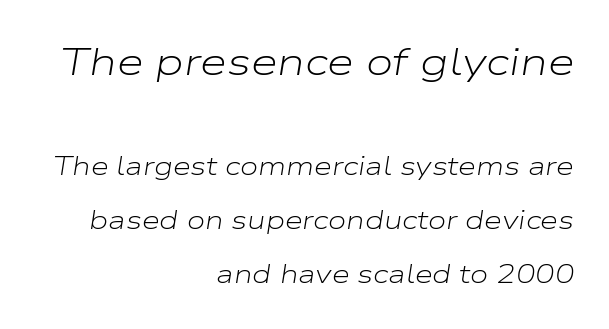
{"italic": "yes", "lean": "right", "slant_degrees": 9, "bold": "no", "weight": "light", "width": "wide", "stroke_contrast": "low", "x_height": "medium", "monospaced": "no", "underline": "no", "align": "right", "line_spacing": "loose", "line_spacing_ratio": 2.09, "letter_spacing": "normal", "letter_spacing_em": 0.0, "larger_block": "first", "size_ratio": 1.5, "glyph_px": 39}
